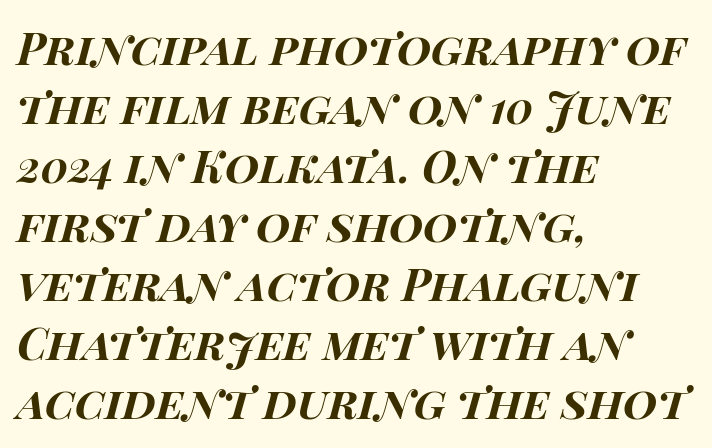
Spacing verdict: proportional, widths tailored to each character. The letters are slanted; this is an italic face. Tracking value appears to be zero — textbook default spacing. Pretty heavy lettering here — definitely bold. Regarding leading, the lines here are spaced in the standard way.
